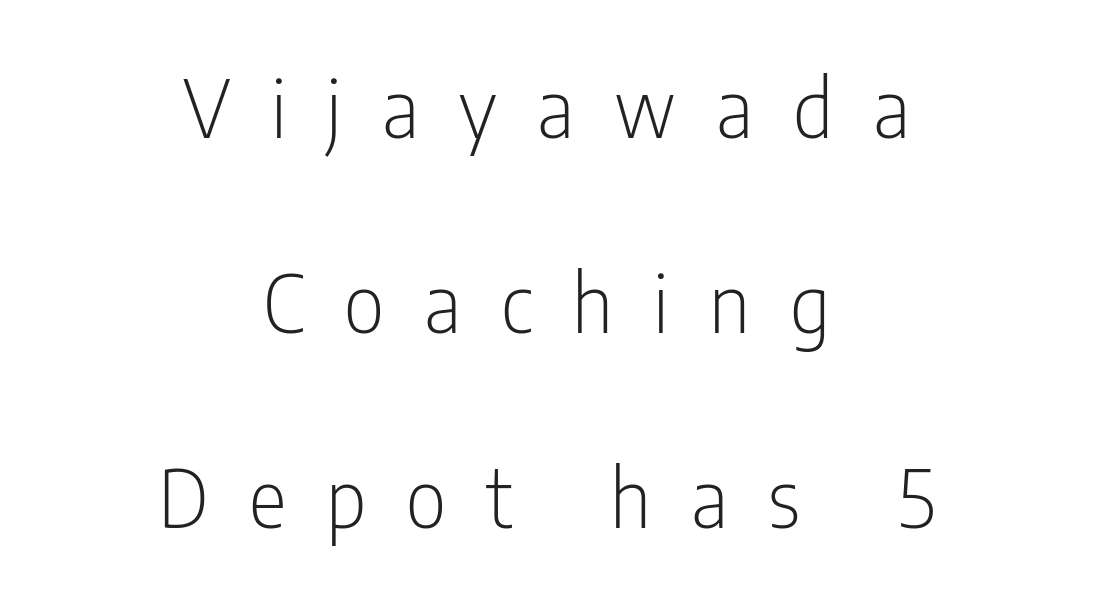
Just letters on the line, the space beneath them empty. Does the copy run flush right? No — it is centered line by line. The letters are spread apart with noticeably loose tracking. Typographically, this falls in the sans-serif category.
